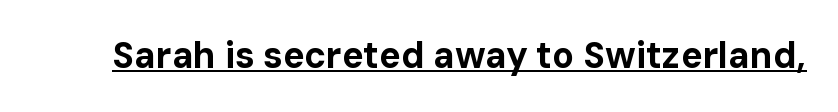
{"serif": "no", "italic": "no", "bold": "yes", "weight": "bold", "width": "normal", "stroke_contrast": "low", "x_height": "medium", "monospaced": "no", "underline": "yes", "letter_spacing": "normal", "letter_spacing_em": 0.0, "glyph_px": 36}
